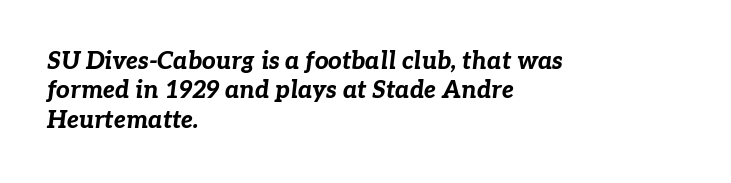
Q: Is the text bold? A: Yes.
Q: Is the text italic (slanted)? A: Yes, it leans right by about 7 degrees.
Q: Is the text underlined? A: No.
Q: How is the paragraph aligned? A: Left-aligned.
Q: Is the spacing between letters normal or unusually wide? A: Normal.
